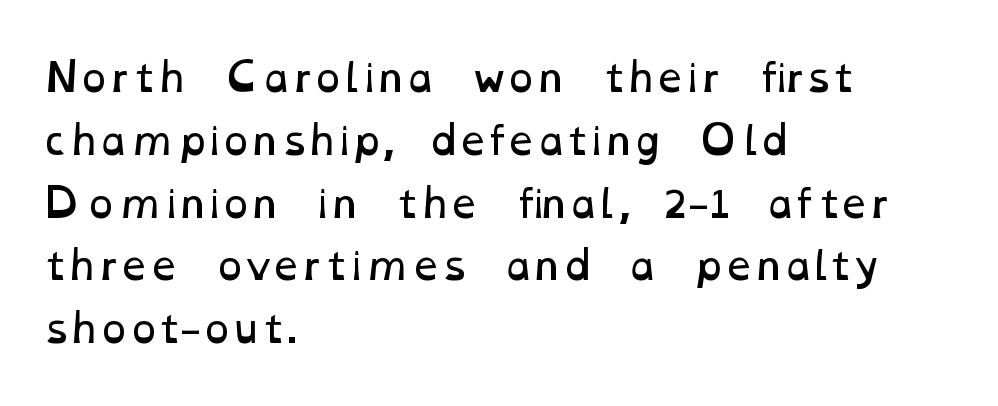
{"bold": "no", "weight": "regular", "width": "wide", "stroke_contrast": "low", "x_height": "medium", "monospaced": "no", "underline": "no", "align": "left", "line_spacing": "normal", "line_spacing_ratio": 1.61, "letter_spacing": "normal", "letter_spacing_em": 0.0, "glyph_px": 39}
